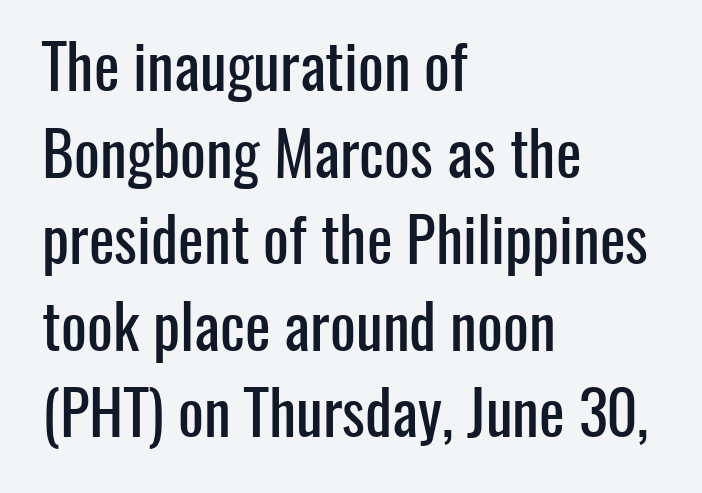
Q: Is the text italic (slanted)? A: No, it is upright.
Q: Is the typeface a serif or a sans-serif typeface? A: Sans-serif.
Q: Is the text underlined? A: No.
Q: How is the paragraph aligned? A: Left-aligned.
Q: Is the spacing between letters normal or unusually wide? A: Normal.
Q: Is the spacing between lines tight, normal or loose? A: Normal.
Q: Width (condensed, normal, or wide)? A: Condensed.
Q: Stroke contrast? A: Low.
Q: x-height? A: Medium.
Q: Monospaced? A: No.
